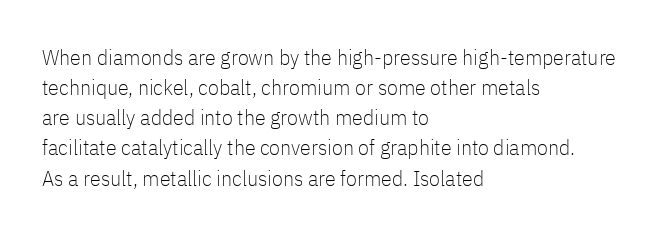
Q: Is the text bold? A: No.
Q: Is the text italic (slanted)? A: No, it is upright.
Q: Is the text underlined? A: No.
Q: How is the paragraph aligned? A: Left-aligned.
Q: Is the spacing between letters normal or unusually wide? A: Normal.
Q: Is the spacing between lines tight, normal or loose? A: Normal.
